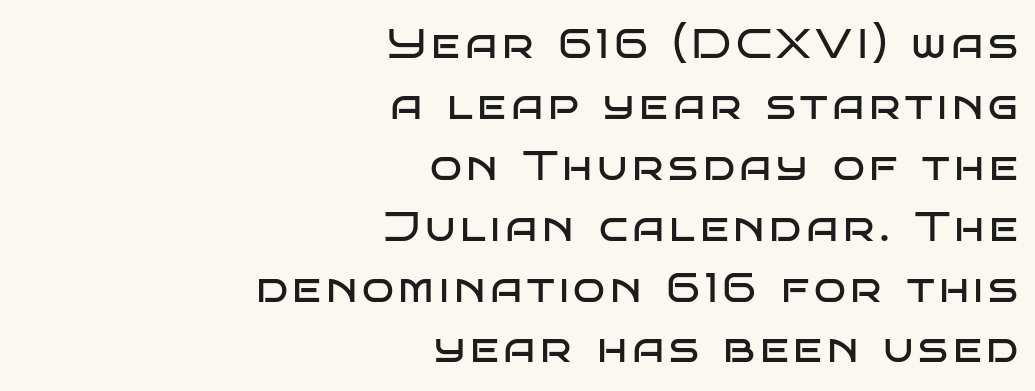
{"serif": "no", "italic": "no", "bold": "no", "weight": "regular", "width": "wide", "stroke_contrast": "low", "x_height": "large", "monospaced": "no", "underline": "no", "align": "right", "line_spacing": "normal", "line_spacing_ratio": 1.45, "glyph_px": 42}
